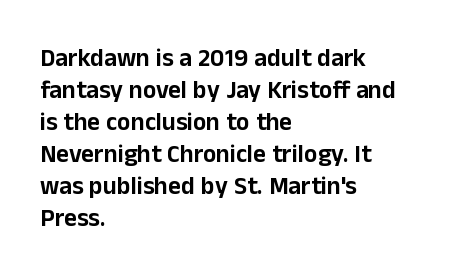
Q: Is the text italic (slanted)? A: No, it is upright.
Q: Is the text underlined? A: No.
Q: How is the paragraph aligned? A: Left-aligned.
Q: Is the spacing between letters normal or unusually wide? A: Normal.
Q: Is the spacing between lines tight, normal or loose? A: Normal.
